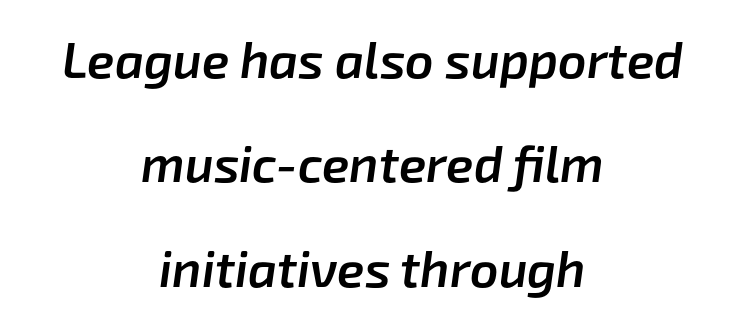
Caption: semibold face, moderately heavy strokes. Compared with ordinary roman type, these characters are visibly tilted. A typesetter would call this proportional, since set widths differ per character. The designer dialed line spacing up above the default.
